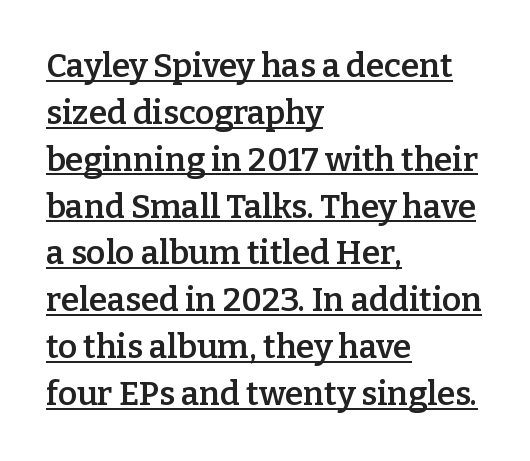
{"serif": "yes", "italic": "no", "bold": "semi", "weight": "semibold", "width": "normal", "stroke_contrast": "low", "x_height": "medium", "monospaced": "no", "underline": "yes", "align": "left", "line_spacing": "normal", "line_spacing_ratio": 1.42, "letter_spacing": "normal", "letter_spacing_em": 0.0, "glyph_px": 33}
